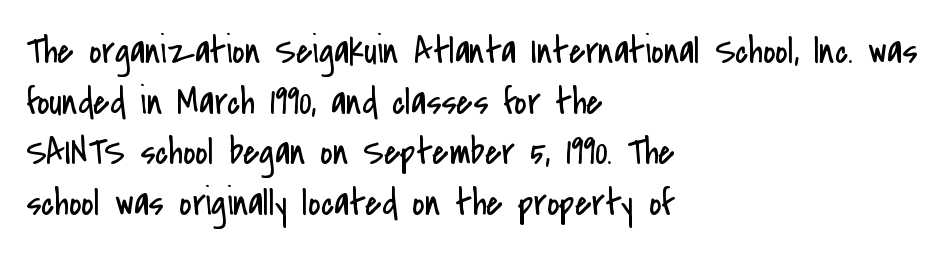
{"serif": "no", "italic": "no", "bold": "no", "weight": "regular", "width": "condensed", "stroke_contrast": "low", "x_height": "small", "monospaced": "no", "underline": "no", "align": "left", "line_spacing": "normal", "line_spacing_ratio": 1.33, "letter_spacing": "normal", "letter_spacing_em": 0.0, "glyph_px": 38}
